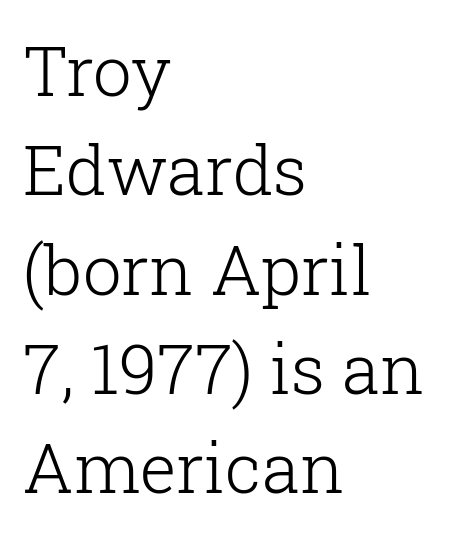
The image shows 69 px light serif type, upright; set left-aligned, normal line spacing (1.44x), normal letter spacing, not underlined; low stroke contrast and a medium x-height.
